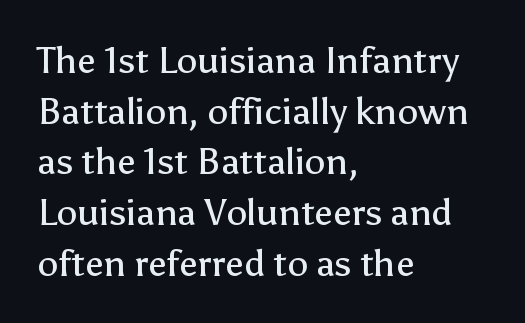
The image shows 37 px regular-weight sans-serif type, upright; set left-aligned, normal line spacing (1.37x), normal letter spacing, not underlined; low stroke contrast and a medium x-height.
